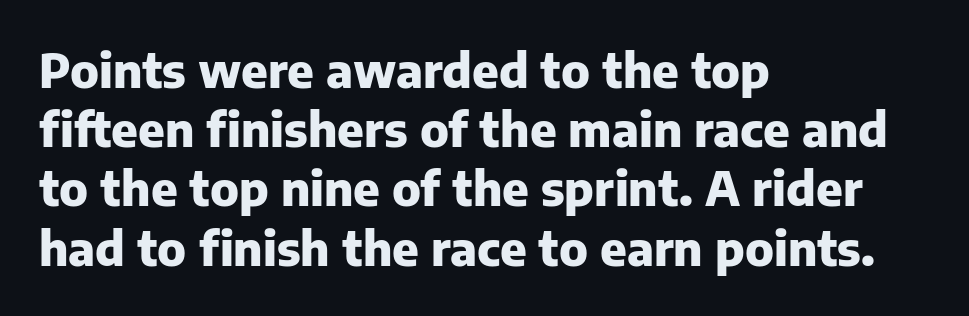
{"serif": "no", "italic": "no", "bold": "yes", "weight": "heavy", "width": "normal", "stroke_contrast": "low", "x_height": "medium", "monospaced": "no", "underline": "no", "align": "left", "line_spacing": "normal", "line_spacing_ratio": 1.26, "letter_spacing": "normal", "letter_spacing_em": 0.0, "glyph_px": 47}
